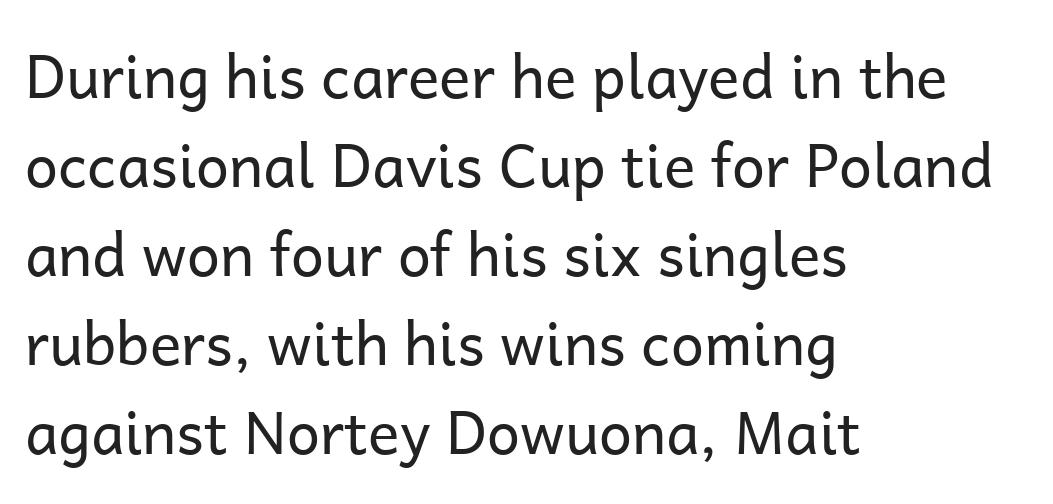
{"serif": "no", "italic": "no", "bold": "no", "weight": "regular", "width": "normal", "stroke_contrast": "low", "x_height": "medium", "monospaced": "no", "underline": "no", "align": "left", "line_spacing": "normal", "line_spacing_ratio": 1.51, "letter_spacing": "normal", "letter_spacing_em": 0.0, "glyph_px": 59}
